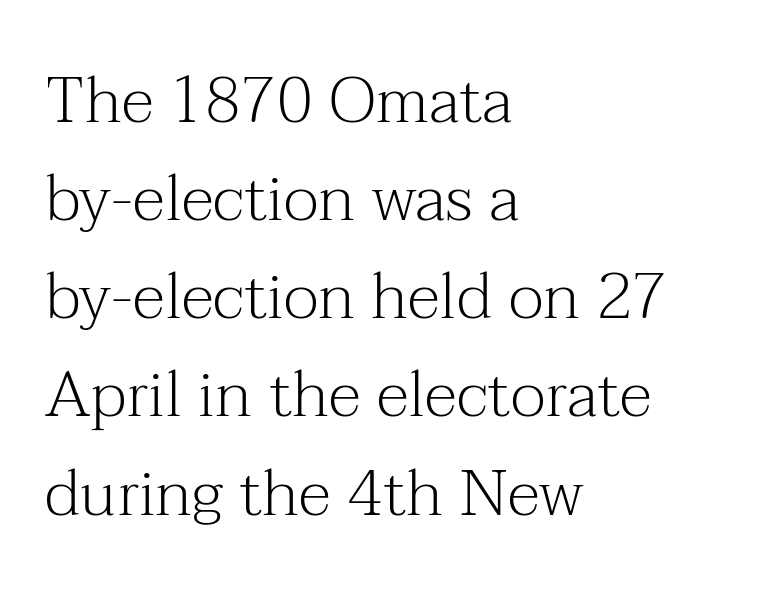
{"serif": "yes", "italic": "no", "bold": "no", "weight": "light", "width": "normal", "stroke_contrast": "medium", "x_height": "medium", "monospaced": "no", "underline": "no", "align": "left", "line_spacing": "normal", "line_spacing_ratio": 1.51, "letter_spacing": "normal", "letter_spacing_em": 0.0, "glyph_px": 65}
